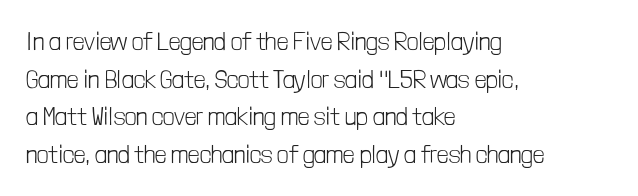
The image shows 25 px text type, upright; set left-aligned, normal line spacing (1.51x), normal letter spacing, not underlined.
